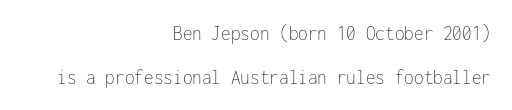
Line ends are locked; line starts wander. The tracking reads as untouched default to a designer's eye. The face looks like a standard text weight, possibly lighter. Style check: upright.
